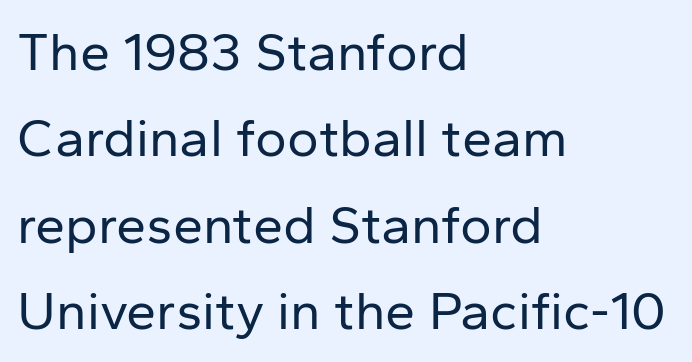
Q: Is the text bold? A: No.
Q: Is the text italic (slanted)? A: No, it is upright.
Q: Is the typeface a serif or a sans-serif typeface? A: Sans-serif.
Q: Is the text underlined? A: No.
Q: How is the paragraph aligned? A: Left-aligned.
Q: Is the spacing between letters normal or unusually wide? A: Normal.
Q: Is the spacing between lines tight, normal or loose? A: Normal.
Q: Width (condensed, normal, or wide)? A: Normal.
Q: Stroke contrast? A: Low.
Q: x-height? A: Medium.
Q: Monospaced? A: No.
